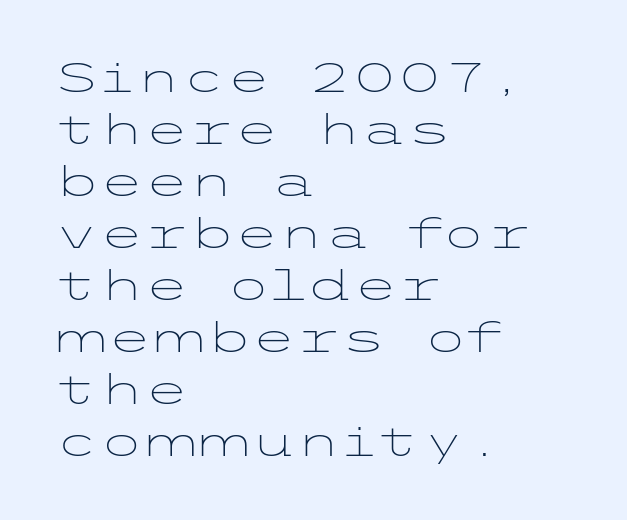
Q: Is the text bold? A: No.
Q: Is the text italic (slanted)? A: No, it is upright.
Q: Is the typeface a serif or a sans-serif typeface? A: Sans-serif.
Q: Is the text underlined? A: No.
Q: How is the paragraph aligned? A: Left-aligned.
Q: Is the spacing between letters normal or unusually wide? A: Normal.
Q: Is the spacing between lines tight, normal or loose? A: Normal.
Q: Width (condensed, normal, or wide)? A: Wide.
Q: Stroke contrast? A: Low.
Q: x-height? A: Medium.
